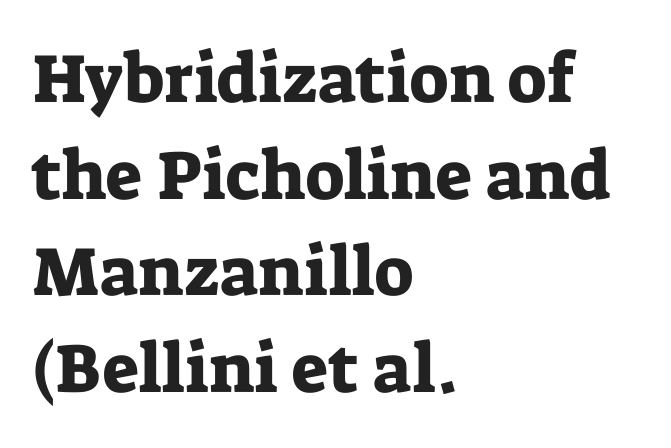
The image shows 69 px serif type, upright; set left-aligned, normal line spacing (1.4x), normal letter spacing, not underlined; low stroke contrast and a medium x-height.
